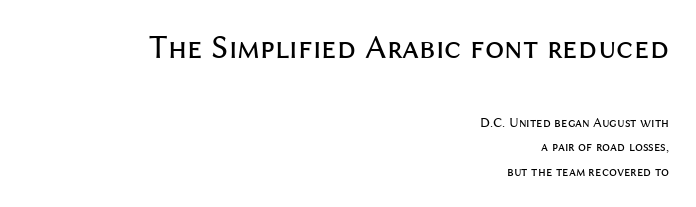
Nothing sits at the stroke ends, so this counts as sans-serif. Proportional: the letters do not fall into vertical columns. The face looks like a standard text weight, possibly lighter. The passage shown begins with its larger block and ends with its smaller one.
